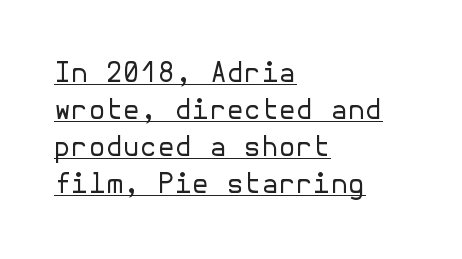
A typesetter would label this face a sans. Tracking value appears to be zero — textbook default spacing. The typeface has the unassuming heft of standard copy or less. If you drew a line through each stem, it would be perfectly vertical. Regular leading. Underlining? Definitely there.
